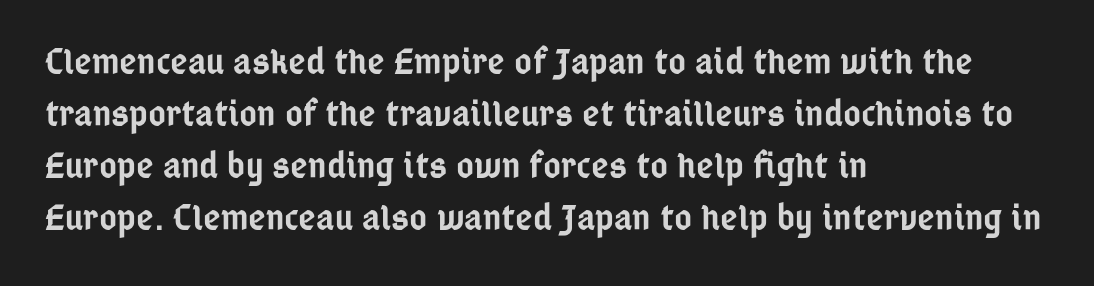
Q: Is the text bold? A: Semi-bold.
Q: Is the text italic (slanted)? A: No, it is upright.
Q: Is the typeface a serif or a sans-serif typeface? A: Sans-serif.
Q: Is the text underlined? A: No.
Q: How is the paragraph aligned? A: Left-aligned.
Q: Is the spacing between letters normal or unusually wide? A: Normal.
Q: Is the spacing between lines tight, normal or loose? A: Normal.
Q: Width (condensed, normal, or wide)? A: Condensed.
Q: Stroke contrast? A: Low.
Q: x-height? A: Medium.
Q: Monospaced? A: No.
